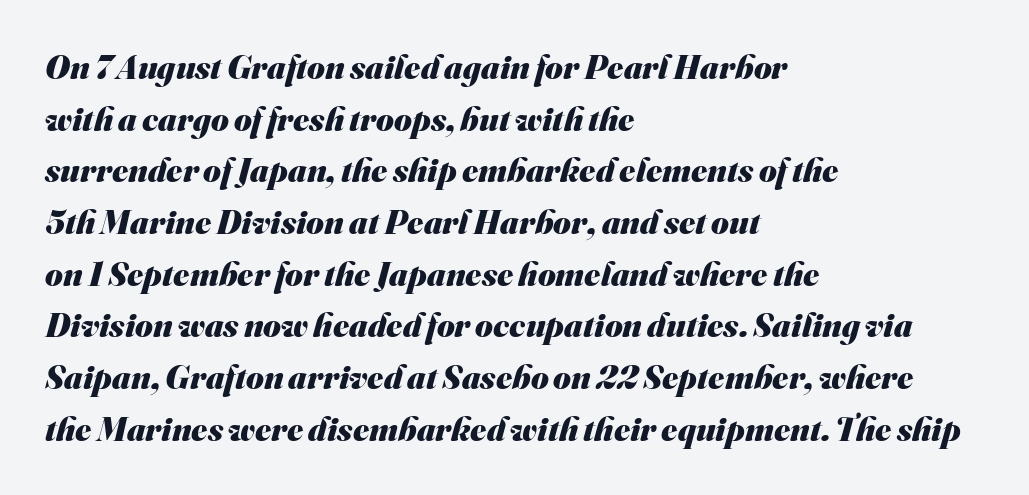
The image shows 34 px heavy sans-serif type; set left-aligned, normal line spacing (1.52x), normal letter spacing, not underlined; medium stroke contrast and a small x-height.
